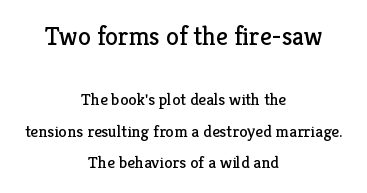
The image shows 26 px text type, upright; set centered, line spacing 1.86x, normal letter spacing, not underlined; the first (top) block is 1.53x larger.
